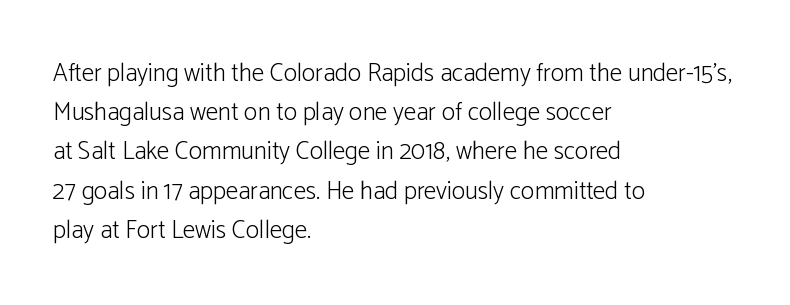
Is this a heavy cut? Hardly; it is regular or lighter. In CSS terms this would be text-align: left. Words appear dense and cohesive because spacing is normal. The gap between lines stays unmarked. Reading down the column, the eye jumps a familiar distance to each next line. This is roman type, the default non-slanted kind.
